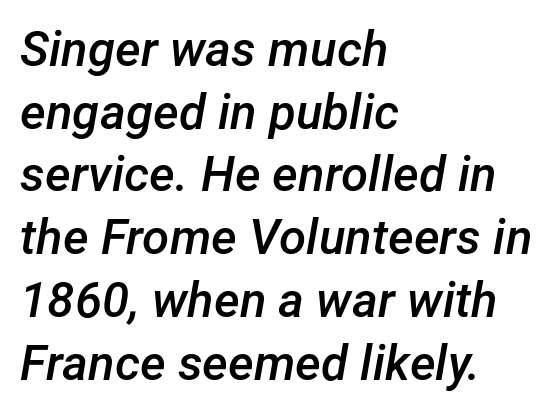
{"italic": "yes", "lean": "right", "slant_degrees": 12, "bold": "semi", "weight": "semibold", "width": "normal", "stroke_contrast": "low", "x_height": "medium", "monospaced": "no", "underline": "no", "align": "left", "line_spacing": "normal", "line_spacing_ratio": 1.28, "letter_spacing": "normal", "letter_spacing_em": 0.0, "glyph_px": 49}
